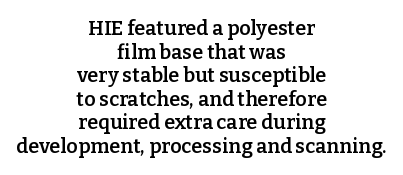
Q: Is the text bold? A: Semi-bold.
Q: Is the text italic (slanted)? A: No, it is upright.
Q: Is the text underlined? A: No.
Q: How is the paragraph aligned? A: Centered.
Q: Is the spacing between letters normal or unusually wide? A: Normal.
